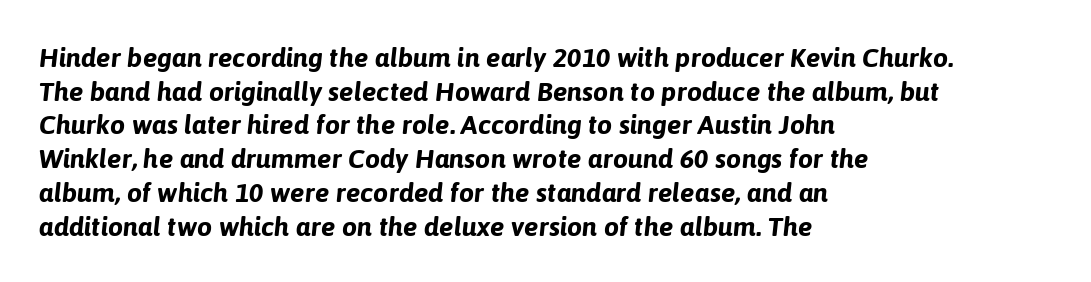
The image shows 27 px bold type, italic (leaning right); set left-aligned, normal line spacing (1.25x), normal letter spacing, not underlined.
